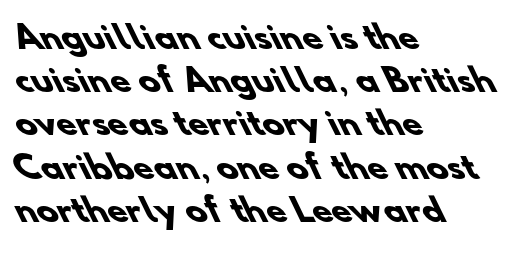
{"serif": "no", "bold": "yes", "weight": "heavy", "width": "normal", "stroke_contrast": "low", "x_height": "small", "monospaced": "no", "underline": "no", "align": "left", "line_spacing": "normal", "line_spacing_ratio": 1.35, "letter_spacing": "normal", "letter_spacing_em": 0.0, "glyph_px": 32}
